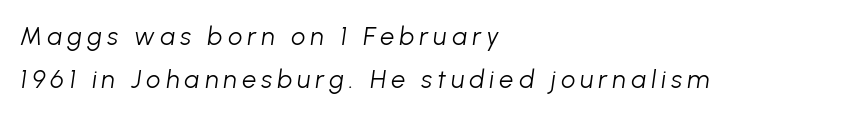
Notice how the passage keeps a crisp vertical edge on the left only. Rendered with sloped, italic letterforms. A typesetter would call this heavily tracked-out type. Stroke thickness stays within the range of a standard reading face or lighter. The baseline area is clear.
